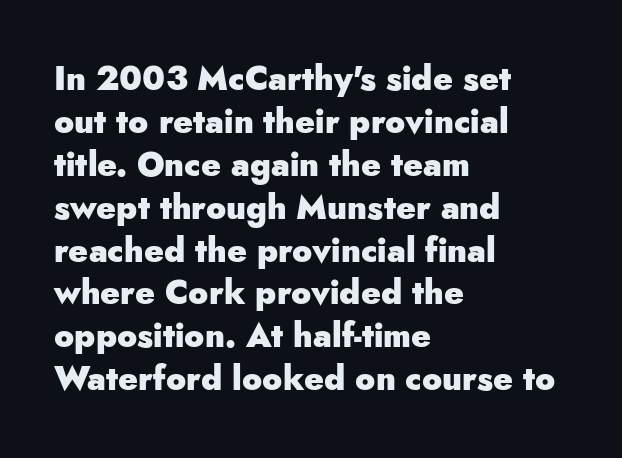
The image shows 33 px heavy sans-serif type, upright; set left-aligned, normal line spacing (1.3x), normal letter spacing, not underlined; low stroke contrast and a small x-height.
